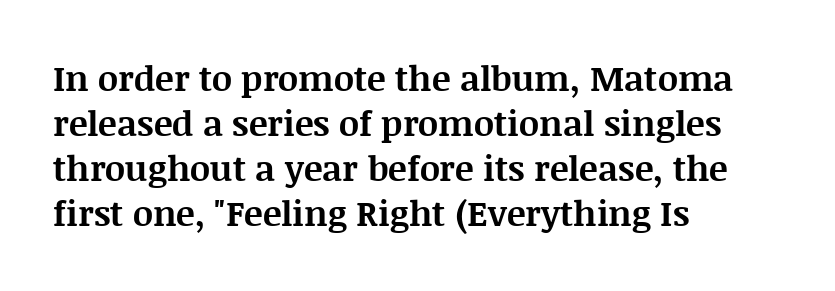
The image shows 35 px bold serif type, upright; set left-aligned, normal line spacing (1.29x), normal letter spacing, not underlined; medium stroke contrast and a large x-height.
